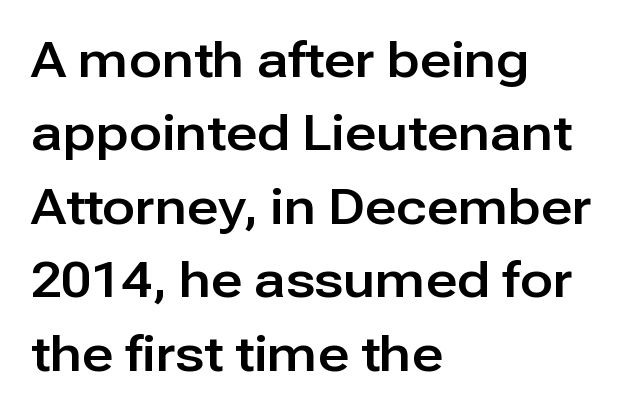
{"serif": "no", "italic": "no", "width": "normal", "stroke_contrast": "low", "x_height": "medium", "monospaced": "no", "underline": "no", "align": "left", "line_spacing": "normal", "line_spacing_ratio": 1.5, "letter_spacing": "normal", "letter_spacing_em": 0.0, "glyph_px": 49}
